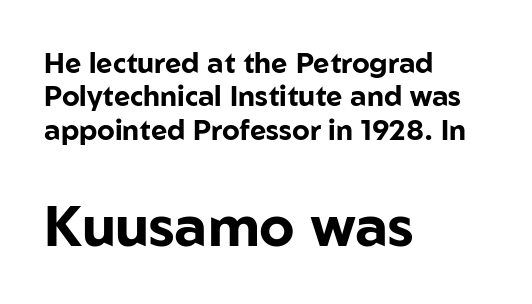
{"serif": "no", "italic": "no", "bold": "yes", "weight": "bold", "width": "normal", "stroke_contrast": "low", "x_height": "medium", "monospaced": "no", "underline": "no", "align": "left", "line_spacing_ratio": 1.19, "letter_spacing": "normal", "letter_spacing_em": 0.0, "larger_block": "second", "size_ratio": 2.0, "glyph_px": 56}
